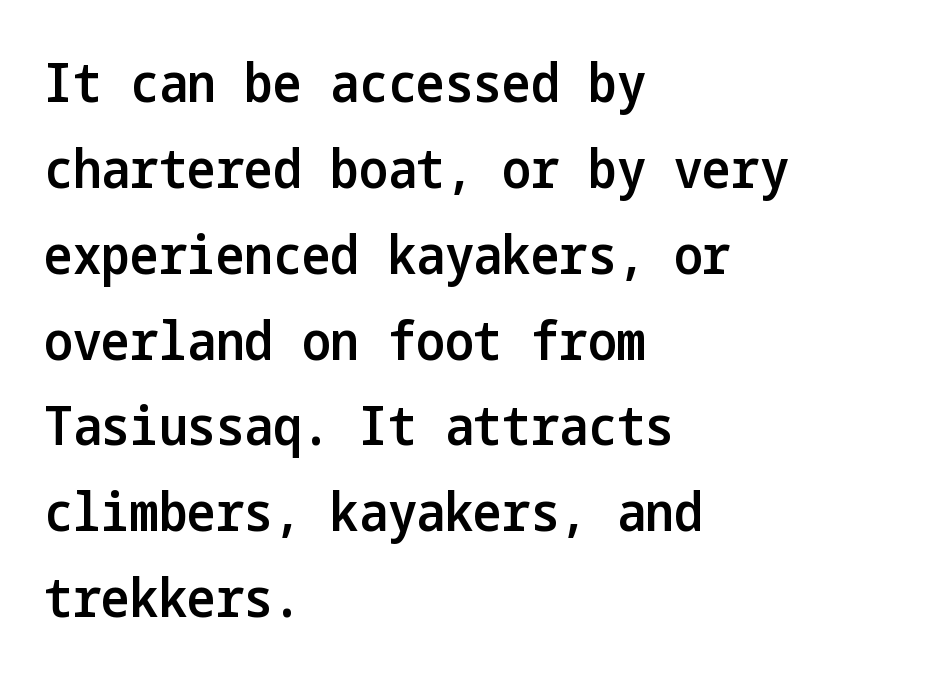
The image shows 54 px semibold, condensed sans-serif type, upright; set left-aligned, normal line spacing (1.59x), normal letter spacing, not underlined; low stroke contrast and a medium x-height.
